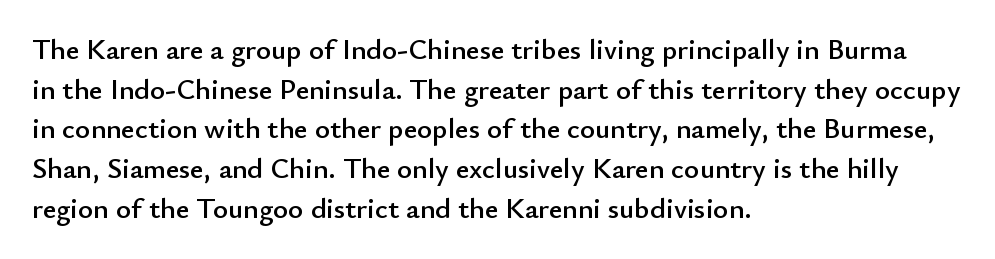
Q: Is the text italic (slanted)? A: No, it is upright.
Q: Is the typeface a serif or a sans-serif typeface? A: Sans-serif.
Q: Is the text underlined? A: No.
Q: How is the paragraph aligned? A: Left-aligned.
Q: Is the spacing between letters normal or unusually wide? A: Normal.
Q: Is the spacing between lines tight, normal or loose? A: Normal.
Q: Width (condensed, normal, or wide)? A: Normal.
Q: Stroke contrast? A: Low.
Q: x-height? A: Small.
Q: Monospaced? A: No.
